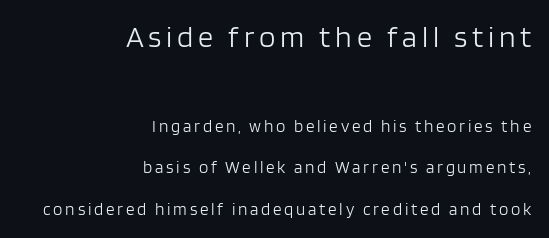
Q: Is the text bold? A: No.
Q: Is the text italic (slanted)? A: No, it is upright.
Q: Is the typeface a serif or a sans-serif typeface? A: Sans-serif.
Q: Is the text underlined? A: No.
Q: How is the paragraph aligned? A: Right-aligned.
Q: Is the spacing between lines tight, normal or loose? A: Loose.
Q: Which block of text is set in a larger size, the first (top) or the second (bottom)? A: The first (top) one.
Q: Width (condensed, normal, or wide)? A: Normal.
Q: Stroke contrast? A: Low.
Q: x-height? A: Large.
Q: Monospaced? A: No.
